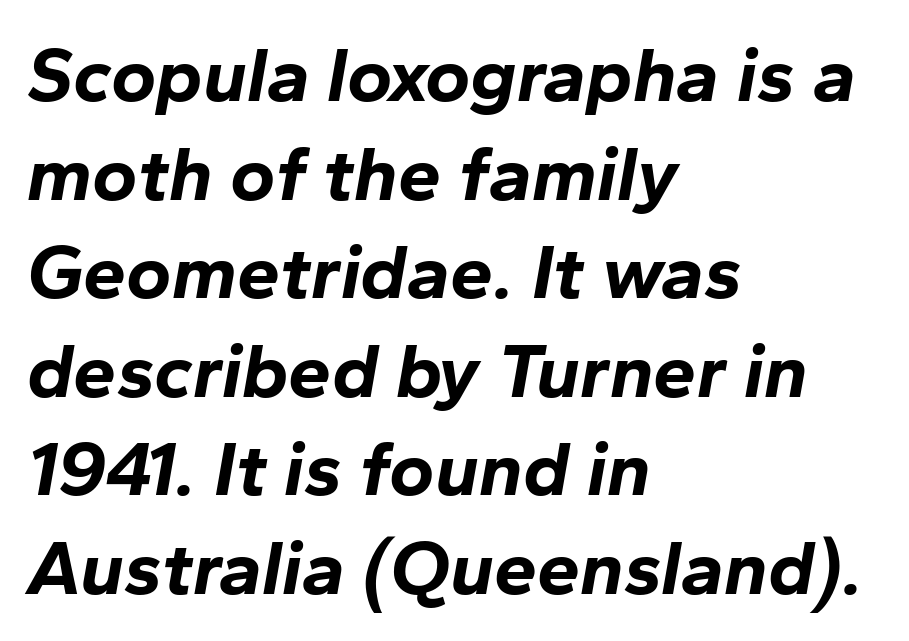
Q: Is the text bold? A: Yes.
Q: Is the text italic (slanted)? A: Yes, it leans right by about 10 degrees.
Q: Is the text underlined? A: No.
Q: How is the paragraph aligned? A: Left-aligned.
Q: Is the spacing between letters normal or unusually wide? A: Normal.
Q: Is the spacing between lines tight, normal or loose? A: Normal.
Q: Width (condensed, normal, or wide)? A: Normal.
Q: Stroke contrast? A: Low.
Q: x-height? A: Medium.
Q: Monospaced? A: No.
